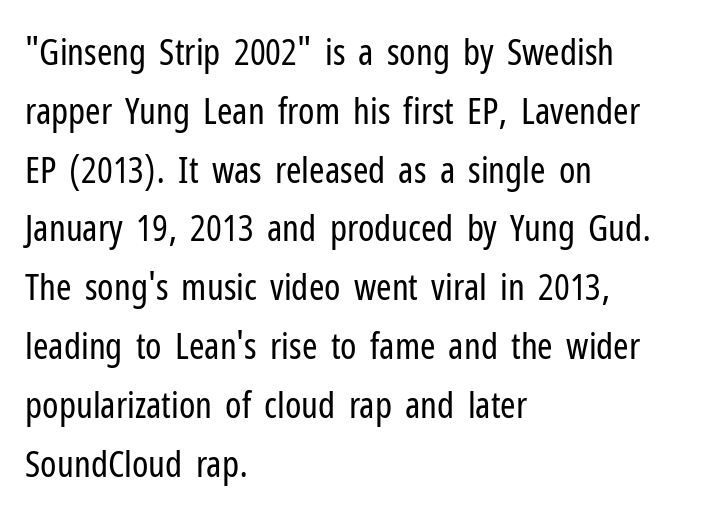
Q: Is the text bold? A: No.
Q: Is the text italic (slanted)? A: No, it is upright.
Q: Is the typeface a serif or a sans-serif typeface? A: Sans-serif.
Q: Is the text underlined? A: No.
Q: How is the paragraph aligned? A: Left-aligned.
Q: Is the spacing between letters normal or unusually wide? A: Normal.
Q: Is the spacing between lines tight, normal or loose? A: Normal.
Q: Width (condensed, normal, or wide)? A: Condensed.
Q: Stroke contrast? A: Low.
Q: x-height? A: Medium.
Q: Monospaced? A: No.
